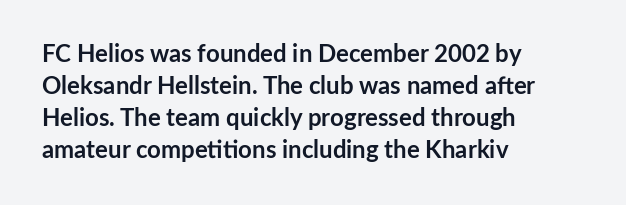
The image shows 24 px bold type, upright; set left-aligned, normal line spacing (1.33x), normal letter spacing, not underlined.
